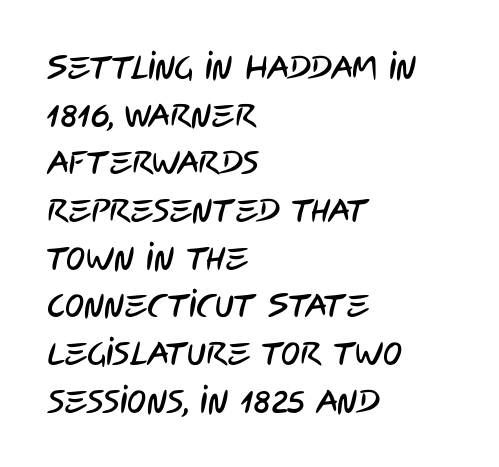
Q: Is the typeface a serif or a sans-serif typeface? A: Sans-serif.
Q: Is the text underlined? A: No.
Q: How is the paragraph aligned? A: Left-aligned.
Q: Is the spacing between letters normal or unusually wide? A: Normal.
Q: Is the spacing between lines tight, normal or loose? A: Normal.
Q: Width (condensed, normal, or wide)? A: Condensed.
Q: Stroke contrast? A: Low.
Q: x-height? A: Large.
Q: Monospaced? A: No.
